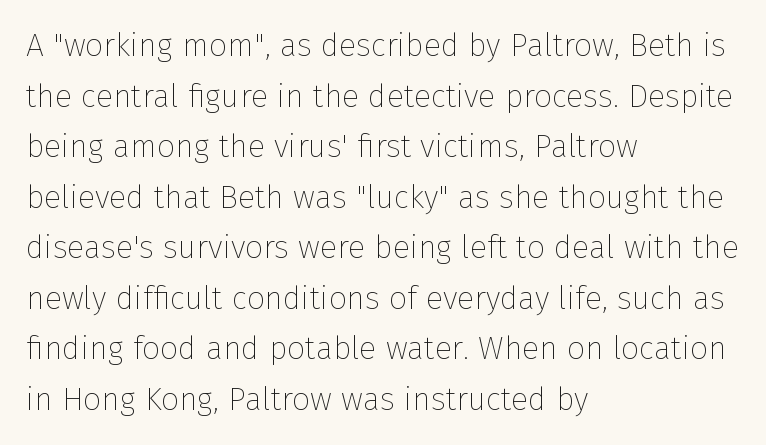
Q: Is the text bold? A: No.
Q: Is the text italic (slanted)? A: No, it is upright.
Q: Is the typeface a serif or a sans-serif typeface? A: Sans-serif.
Q: Is the text underlined? A: No.
Q: How is the paragraph aligned? A: Left-aligned.
Q: Is the spacing between letters normal or unusually wide? A: Normal.
Q: Is the spacing between lines tight, normal or loose? A: Normal.
Q: Width (condensed, normal, or wide)? A: Normal.
Q: Stroke contrast? A: Low.
Q: x-height? A: Medium.
Q: Monospaced? A: No.
